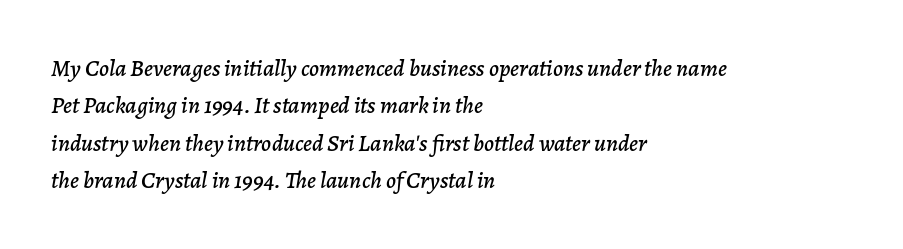
Q: Is the text italic (slanted)? A: Yes, it leans right by about 7 degrees.
Q: Is the text underlined? A: No.
Q: How is the paragraph aligned? A: Left-aligned.
Q: Is the spacing between letters normal or unusually wide? A: Normal.
Q: Is the spacing between lines tight, normal or loose? A: Normal.
